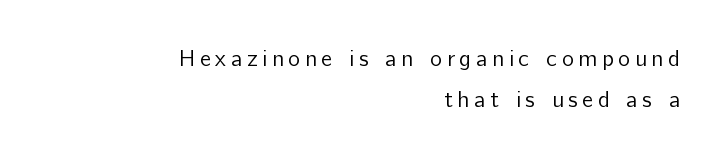
The image shows 23 px text type, upright; set right-aligned, line spacing 1.78x, unusually wide letter spacing (+0.2 em), not underlined.
